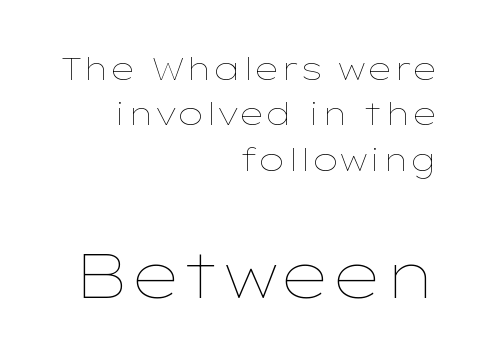
The image shows 63 px thin, wide type, upright; set right-aligned, normal line spacing (1.42x), normal letter spacing, not underlined; the second (bottom) block is 1.97x larger; low stroke contrast and a medium x-height.
